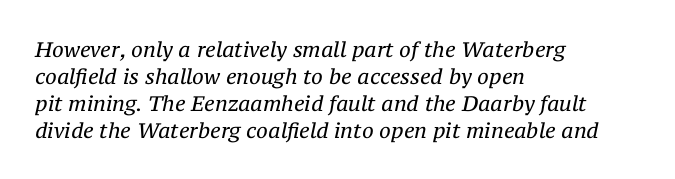
Q: Is the text bold? A: No.
Q: Is the text italic (slanted)? A: Yes, it leans right by about 12 degrees.
Q: Is the text underlined? A: No.
Q: How is the paragraph aligned? A: Left-aligned.
Q: Is the spacing between letters normal or unusually wide? A: Normal.
Q: Is the spacing between lines tight, normal or loose? A: Normal.
